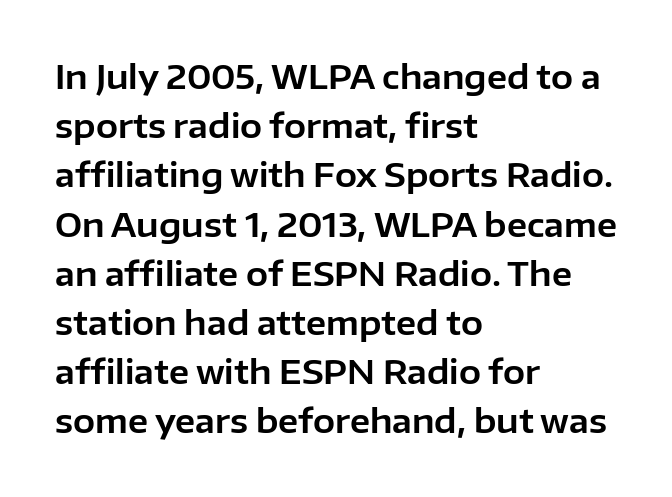
Q: Is the text italic (slanted)? A: No, it is upright.
Q: Is the typeface a serif or a sans-serif typeface? A: Sans-serif.
Q: Is the text underlined? A: No.
Q: How is the paragraph aligned? A: Left-aligned.
Q: Is the spacing between letters normal or unusually wide? A: Normal.
Q: Is the spacing between lines tight, normal or loose? A: Normal.
Q: Width (condensed, normal, or wide)? A: Normal.
Q: Stroke contrast? A: Low.
Q: x-height? A: Medium.
Q: Monospaced? A: No.
